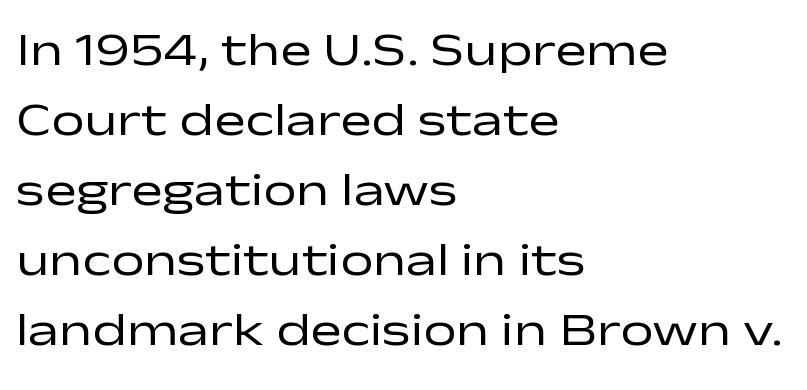
{"serif": "no", "italic": "no", "bold": "no", "weight": "regular", "width": "wide", "stroke_contrast": "low", "x_height": "medium", "monospaced": "no", "underline": "no", "align": "left", "line_spacing": "normal", "line_spacing_ratio": 1.49, "letter_spacing": "normal", "letter_spacing_em": 0.0, "glyph_px": 47}
